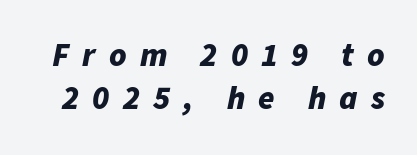
{"italic": "yes", "lean": "right", "slant_degrees": 11, "bold": "yes", "weight": "bold", "width": "normal", "stroke_contrast": "low", "x_height": "medium", "monospaced": "no", "underline": "no", "line_spacing": "normal", "line_spacing_ratio": 1.29, "letter_spacing": "wide", "letter_spacing_em": 0.4, "glyph_px": 33}
